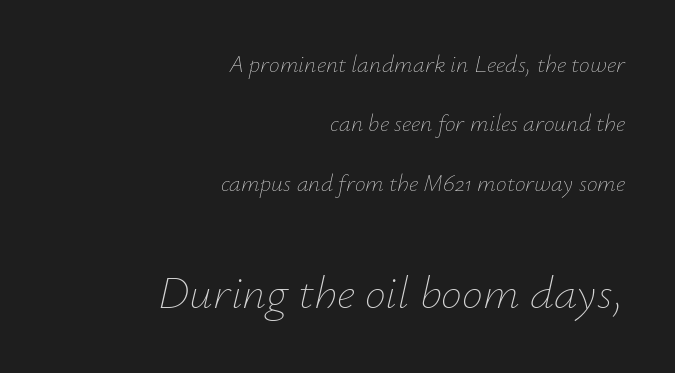
The font sits on the lighter half of the weight spectrum, regular included. The letterforms sit shoulder to shoulder at normal distance. The zone under the glyphs is completely vacant. Every row of glyphs terminates at an identical x-position on the right. Typesetter's note — lower block bumped up in size, upper block left smaller.
